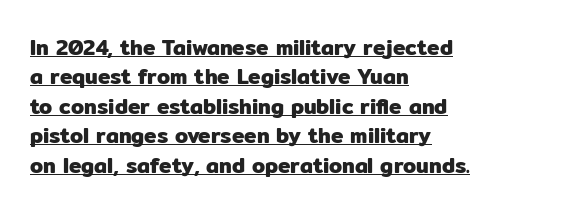
Q: Is the text italic (slanted)? A: No, it is upright.
Q: Is the text underlined? A: Yes.
Q: How is the paragraph aligned? A: Left-aligned.
Q: Is the spacing between letters normal or unusually wide? A: Normal.
Q: Is the spacing between lines tight, normal or loose? A: Normal.
